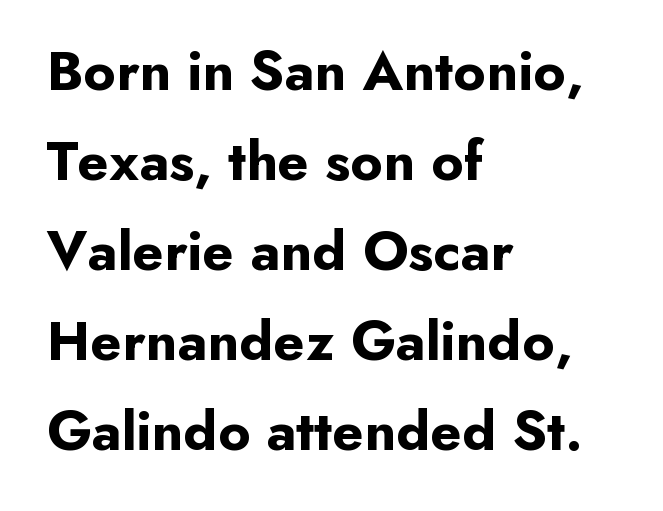
A typesetter would call this zero additional tracking. The passage shown is not underscored anywhere. Quick note: interline space is typical. Unlike a traditional serif, this face leaves its strokes unadorned. Proportional: the letters do not fall into vertical columns.
